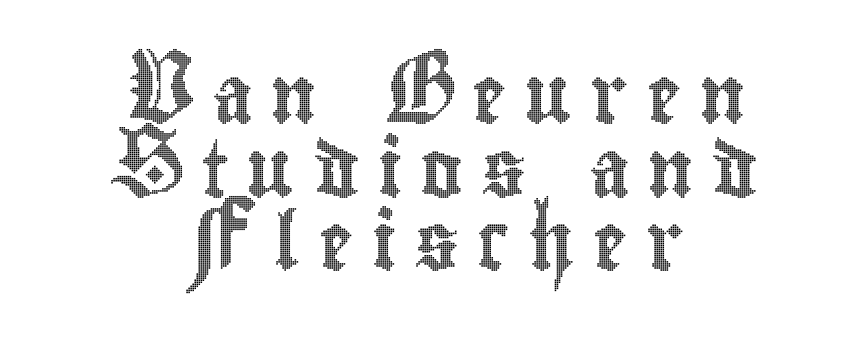
The image shows 57 px condensed type, upright; set centered, normal line spacing (1.29x), unusually wide letter spacing (+0.32 em), not underlined; a small x-height.
